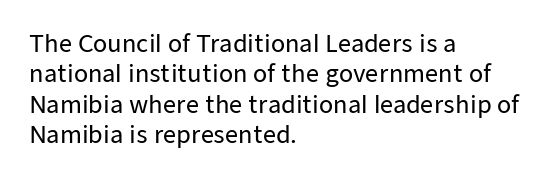
The face used here is rendered with its standard letterfit. These lines are set flush left with a ragged right edge. The glyphs are unaccompanied by any horizontal stroke below them. Normally led — the rows are evenly, conventionally spaced. Do the letters lean? They stand straight.
